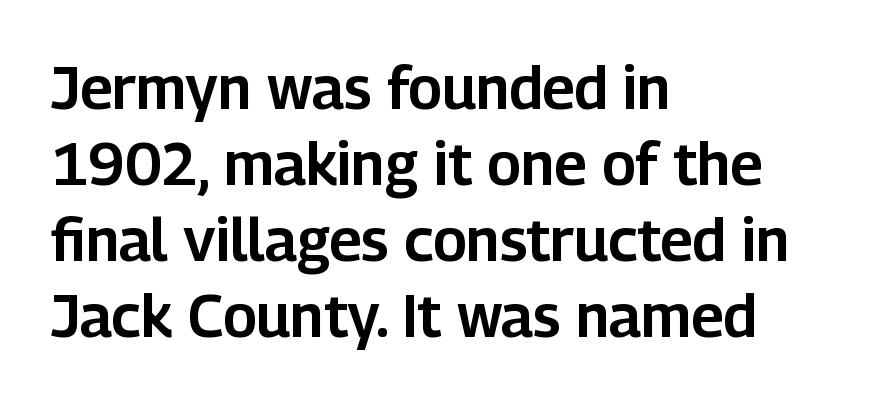
{"serif": "no", "italic": "no", "width": "normal", "stroke_contrast": "low", "x_height": "medium", "monospaced": "no", "underline": "no", "align": "left", "line_spacing": "normal", "line_spacing_ratio": 1.29, "letter_spacing": "normal", "letter_spacing_em": 0.0, "glyph_px": 59}
